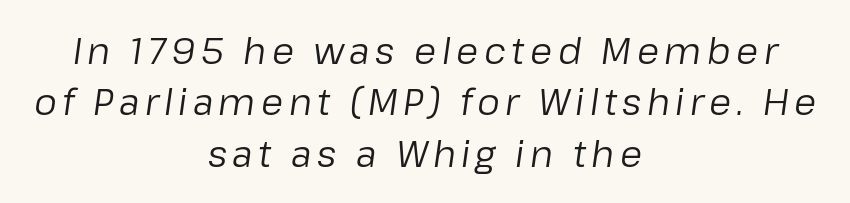
{"italic": "yes", "lean": "right", "slant_degrees": 8, "bold": "no", "weight": "regular", "width": "normal", "stroke_contrast": "low", "x_height": "medium", "monospaced": "no", "underline": "no", "align": "center", "line_spacing": "normal", "line_spacing_ratio": 1.43, "glyph_px": 36}
